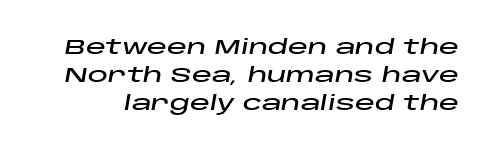
{"italic": "yes", "lean": "right", "slant_degrees": 10, "underline": "no", "line_spacing": "normal", "line_spacing_ratio": 1.39, "letter_spacing": "normal", "letter_spacing_em": 0.0, "glyph_px": 20}
